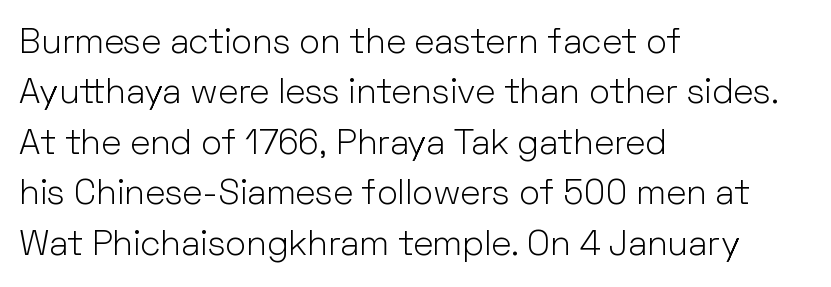
Q: Is the text bold? A: No.
Q: Is the text italic (slanted)? A: No, it is upright.
Q: Is the typeface a serif or a sans-serif typeface? A: Sans-serif.
Q: Is the text underlined? A: No.
Q: How is the paragraph aligned? A: Left-aligned.
Q: Is the spacing between letters normal or unusually wide? A: Normal.
Q: Is the spacing between lines tight, normal or loose? A: Normal.
Q: Width (condensed, normal, or wide)? A: Normal.
Q: Stroke contrast? A: Low.
Q: x-height? A: Medium.
Q: Monospaced? A: No.
